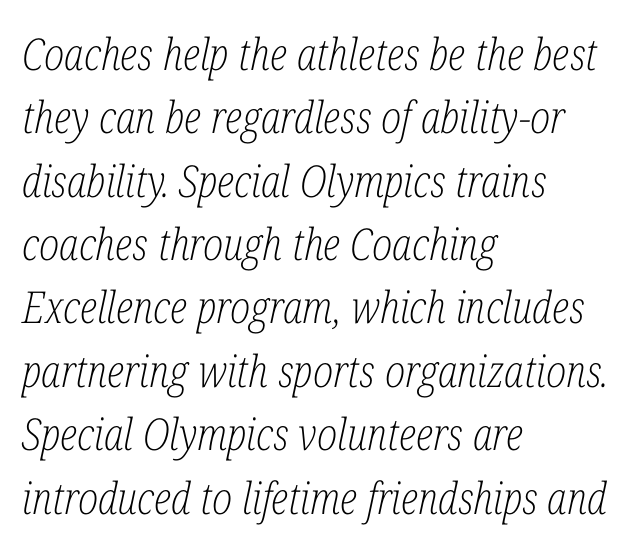
The image shows 44 px light, condensed serif type, italic (leaning right); set left-aligned, normal line spacing (1.44x), normal letter spacing, not underlined; low stroke contrast and a medium x-height.
